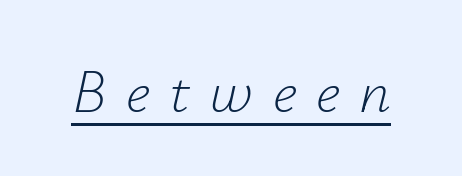
The rendered words wear a rule along their underside. Here the designer chose a conventional face with non-uniform glyph widths. The letters are spread apart with noticeably loose tracking. The typography opts for an oblique posture over an upright one. The characters are drawn with everyday or finer stroke widths.
